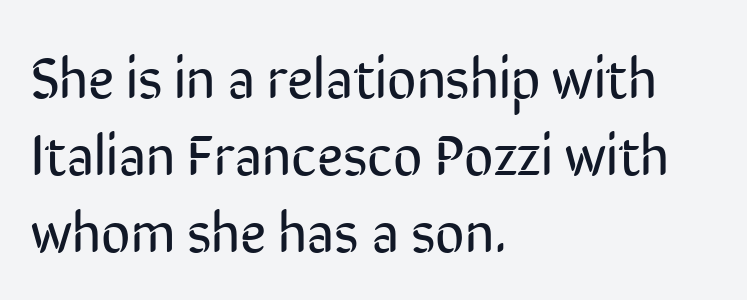
Leading: standard. These lines keep a tight, regular rhythm from letter to letter. Each stroke keeps to a modest, everyday thickness or less. The axis of the letterforms is exactly vertical.
